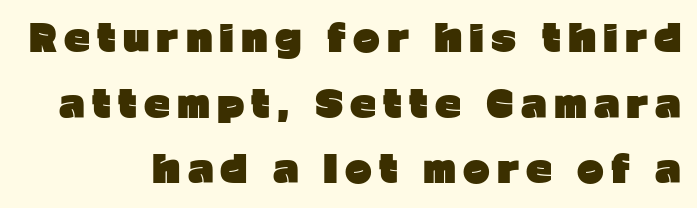
A clean baseline with only descenders dipping below it. Look at the bottom of the vertical strokes: they stop flat, with no serifs. The specimen reads as upright at a glance. The strokes are fattened all the way to bold. Does extra space separate the letters? Yes, quite a lot of it.
